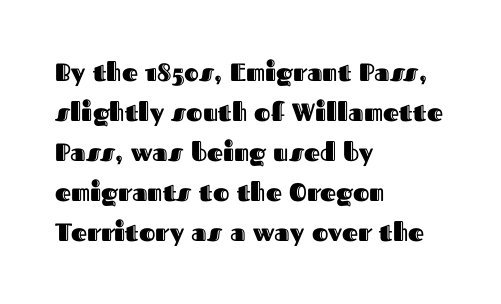
Q: Is the text italic (slanted)? A: No, it is upright.
Q: Is the text underlined? A: No.
Q: How is the paragraph aligned? A: Left-aligned.
Q: Is the spacing between letters normal or unusually wide? A: Normal.
Q: Is the spacing between lines tight, normal or loose? A: Normal.
